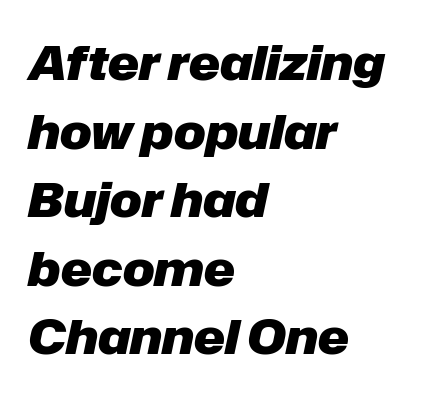
The image shows 47 px heavy type, italic (leaning right); set left-aligned, normal line spacing (1.46x), normal letter spacing, not underlined; low stroke contrast and a medium x-height.
